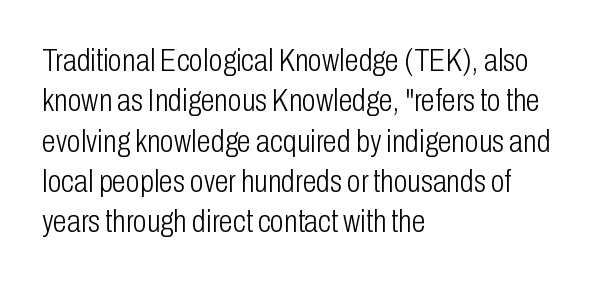
{"serif": "no", "italic": "no", "bold": "no", "weight": "light", "width": "condensed", "stroke_contrast": "low", "x_height": "medium", "monospaced": "no", "underline": "no", "align": "left", "line_spacing": "normal", "line_spacing_ratio": 1.26, "letter_spacing": "normal", "letter_spacing_em": 0.0, "glyph_px": 32}
